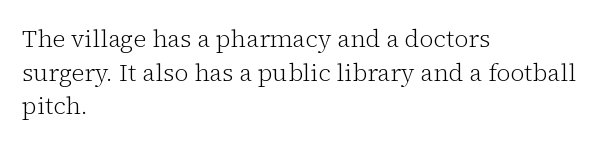
Q: Is the text bold? A: No.
Q: Is the text italic (slanted)? A: No, it is upright.
Q: Is the text underlined? A: No.
Q: How is the paragraph aligned? A: Left-aligned.
Q: Is the spacing between letters normal or unusually wide? A: Normal.
Q: Is the spacing between lines tight, normal or loose? A: Normal.
